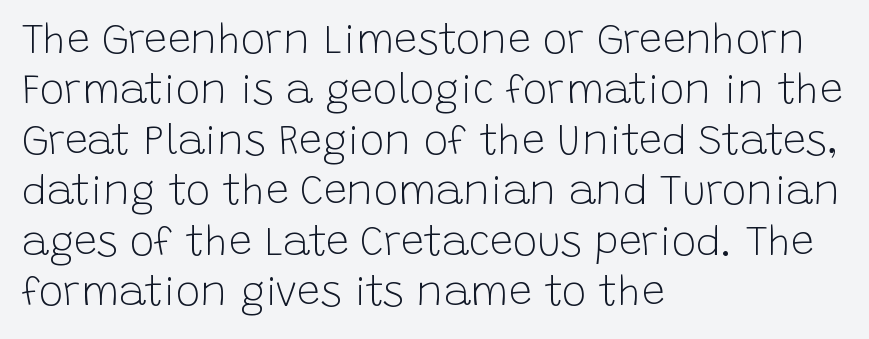
The image shows 41 px light sans-serif type, upright; set left-aligned, line spacing 1.23x, normal letter spacing, not underlined; low stroke contrast and a large x-height.
